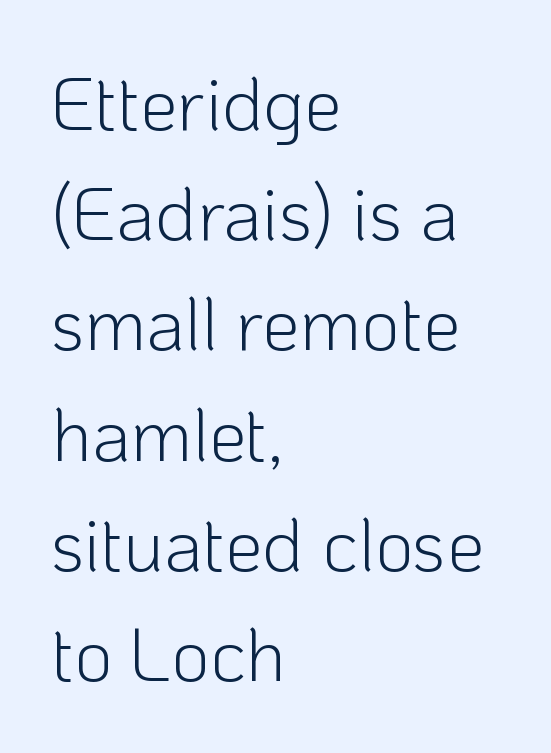
The image shows 75 px light sans-serif type, upright; set left-aligned, normal line spacing (1.47x), normal letter spacing, not underlined; low stroke contrast and a medium x-height.
